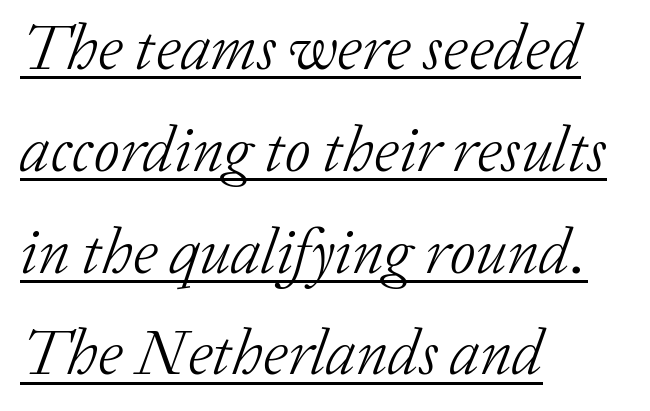
The setting favours the left margin, as ordinary paragraphs usually do. Each letter's strokes conclude with small projecting serifs. Looking at the ascenders, they clearly lean. Heaviness? Minimal to ordinary, like unemphasized prose. Is this a fixed-width face? No — the glyphs have proportional, varying widths.
